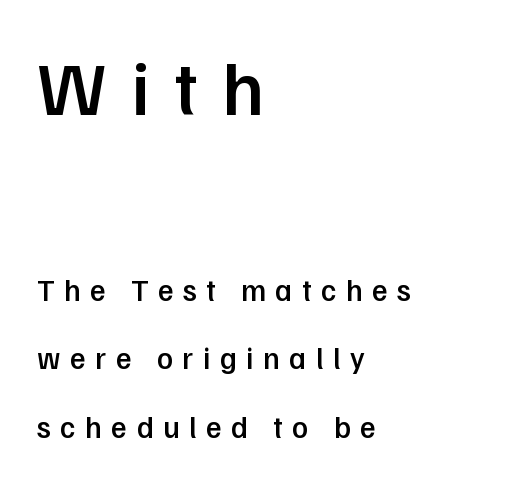
Q: Is the text bold? A: Semi-bold.
Q: Is the text italic (slanted)? A: No, it is upright.
Q: Is the typeface a serif or a sans-serif typeface? A: Sans-serif.
Q: Is the text underlined? A: No.
Q: How is the paragraph aligned? A: Left-aligned.
Q: Is the spacing between letters normal or unusually wide? A: Unusually wide.
Q: Is the spacing between lines tight, normal or loose? A: Loose.
Q: Which block of text is set in a larger size, the first (top) or the second (bottom)? A: The first (top) one.
Q: Width (condensed, normal, or wide)? A: Normal.
Q: Stroke contrast? A: Low.
Q: x-height? A: Medium.
Q: Monospaced? A: No.
